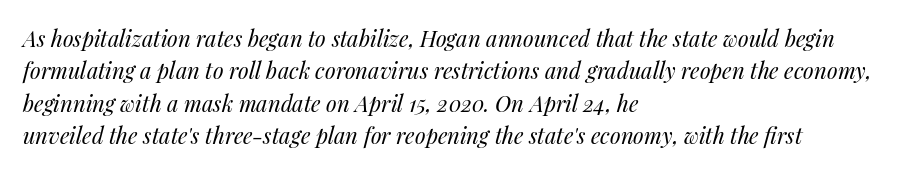
{"italic": "yes", "lean": "right", "slant_degrees": 14, "bold": "no", "underline": "no", "align": "left", "line_spacing": "normal", "line_spacing_ratio": 1.47, "letter_spacing": "normal", "letter_spacing_em": 0.0, "glyph_px": 22}
